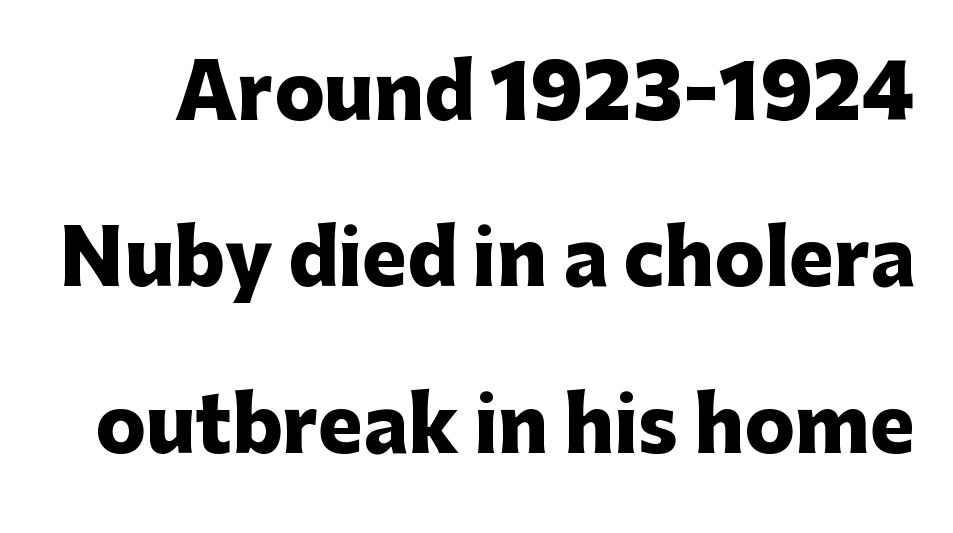
The image shows 75 px heavy sans-serif type, upright; set loose line spacing (2.22x), normal letter spacing, not underlined; low stroke contrast and a medium x-height.
